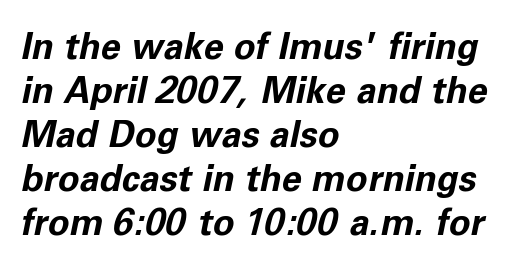
The image shows 36 px bold type, italic (leaning right); set left-aligned, line spacing 1.22x, normal letter spacing, not underlined; low stroke contrast and a medium x-height.
